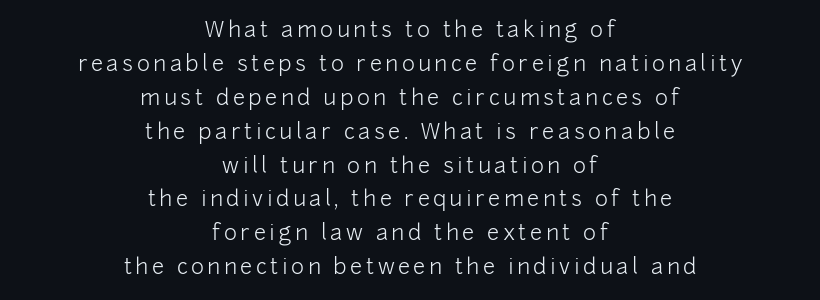
Q: Is the text bold? A: No.
Q: Is the text italic (slanted)? A: No, it is upright.
Q: Is the text underlined? A: No.
Q: How is the paragraph aligned? A: Centered.
Q: Is the spacing between lines tight, normal or loose? A: Normal.
